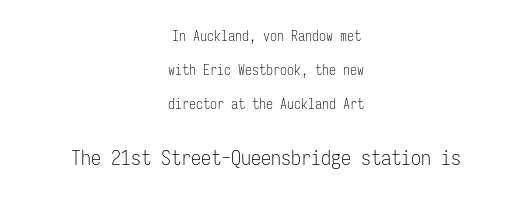
Q: Is the text bold? A: No.
Q: Is the text italic (slanted)? A: No, it is upright.
Q: Is the text underlined? A: No.
Q: How is the paragraph aligned? A: Centered.
Q: Is the spacing between letters normal or unusually wide? A: Normal.
Q: Is the spacing between lines tight, normal or loose? A: Loose.
Q: Which block of text is set in a larger size, the first (top) or the second (bottom)? A: The second (bottom) one.
